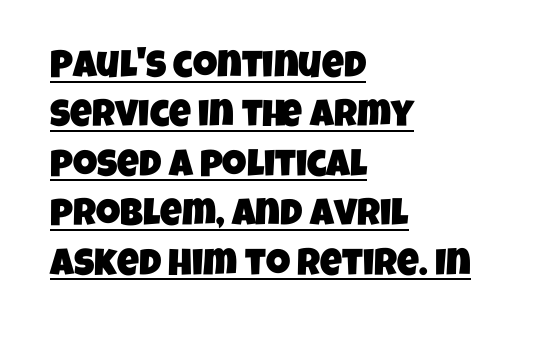
Baseline-to-baseline distance is the conventional proportion of letter height. The specimen includes a rule beneath the text block's lines. The lines are quadded left. Each letter's strokes conclude bluntly, with no projecting serifs. Looks like regular typesetting: each glyph gets only the width it needs.
